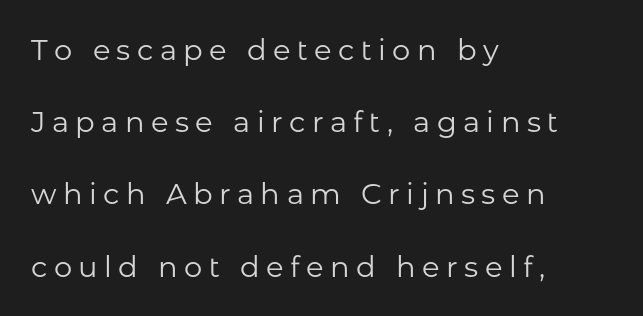
{"serif": "no", "italic": "no", "bold": "no", "weight": "regular", "width": "normal", "stroke_contrast": "low", "x_height": "medium", "monospaced": "no", "underline": "no", "align": "left", "line_spacing": "loose", "line_spacing_ratio": 2.49, "letter_spacing": "wide", "letter_spacing_em": 0.22, "glyph_px": 29}
